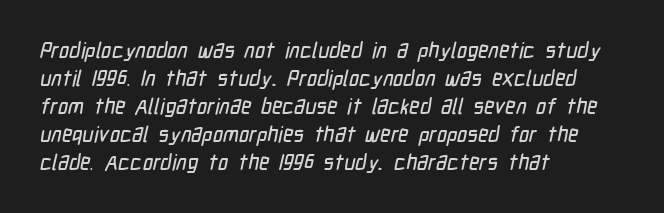
How are the letters spaced? Ordinarily, with no added tracking. The paragraph shown leans on its left margin. The vertical gap from one line to the next is medium. Just letters on the line, the space beneath them empty.
